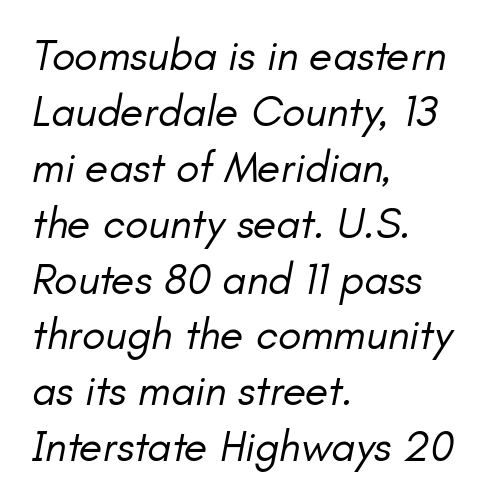
{"italic": "yes", "lean": "right", "slant_degrees": 11, "bold": "no", "weight": "regular", "width": "normal", "stroke_contrast": "low", "x_height": "small", "monospaced": "no", "underline": "no", "align": "left", "line_spacing": "normal", "line_spacing_ratio": 1.3, "letter_spacing": "normal", "letter_spacing_em": 0.0, "glyph_px": 43}
